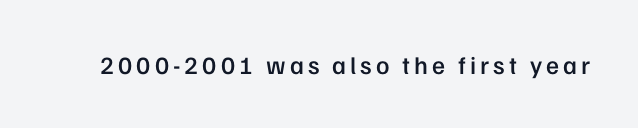
Q: Is the text bold? A: Semi-bold.
Q: Is the text italic (slanted)? A: No, it is upright.
Q: Is the text underlined? A: No.
